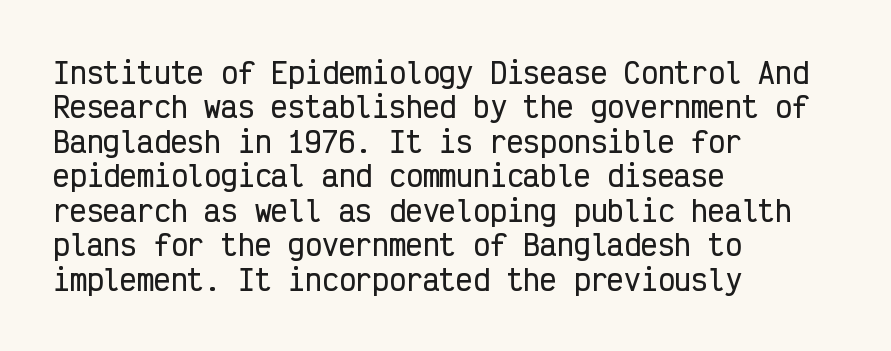
{"serif": "no", "italic": "no", "width": "condensed", "stroke_contrast": "low", "x_height": "medium", "monospaced": "yes", "underline": "no", "align": "left", "line_spacing_ratio": 1.23, "letter_spacing": "normal", "letter_spacing_em": 0.0, "glyph_px": 28}
